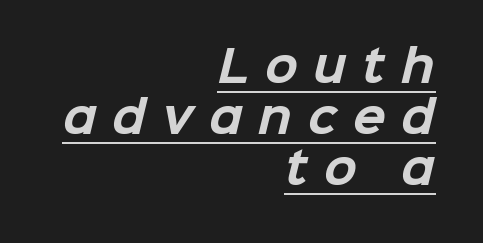
The image shows 43 px bold sans-serif type; set right-aligned, line spacing 1.19x, unusually wide letter spacing (+0.37 em), underlined; low stroke contrast and a medium x-height.
